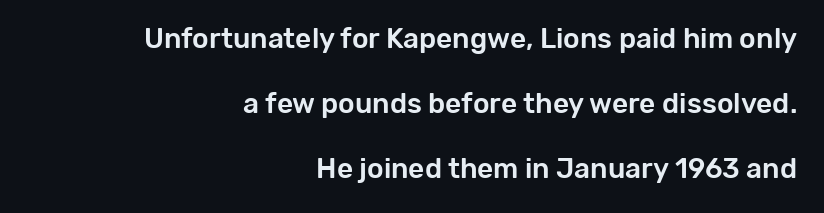
The image shows 28 px sans-serif type, upright; set right-aligned, loose line spacing (2.33x), normal letter spacing, not underlined; low stroke contrast and a medium x-height.
